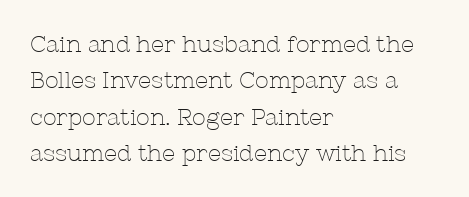
Q: Is the text bold? A: No.
Q: Is the text italic (slanted)? A: No, it is upright.
Q: Is the text underlined? A: No.
Q: How is the paragraph aligned? A: Left-aligned.
Q: Is the spacing between letters normal or unusually wide? A: Normal.
Q: Is the spacing between lines tight, normal or loose? A: Normal.
